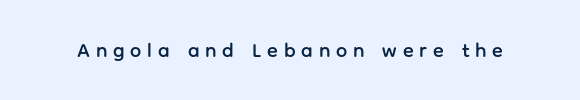
Q: Is the text italic (slanted)? A: No, it is upright.
Q: Is the text underlined? A: No.
Q: Is the spacing between letters normal or unusually wide? A: Unusually wide.
